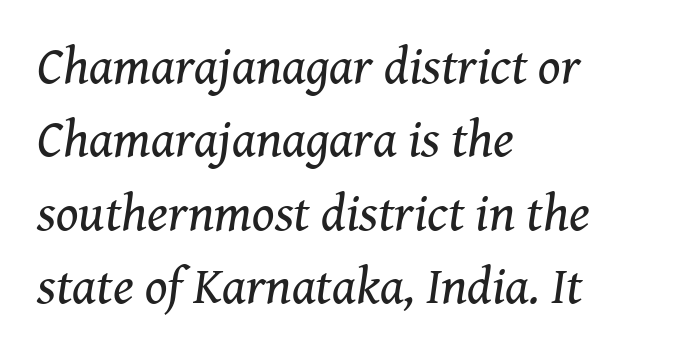
Horizontal alignment here is leftward, the default for most running prose. Spacing verdict: proportional, widths tailored to each character. Plain, unruled lines of type. Each stroke keeps to a modest, everyday thickness or less. Serif or sans? Serif — the stroke terminals have little feet.
